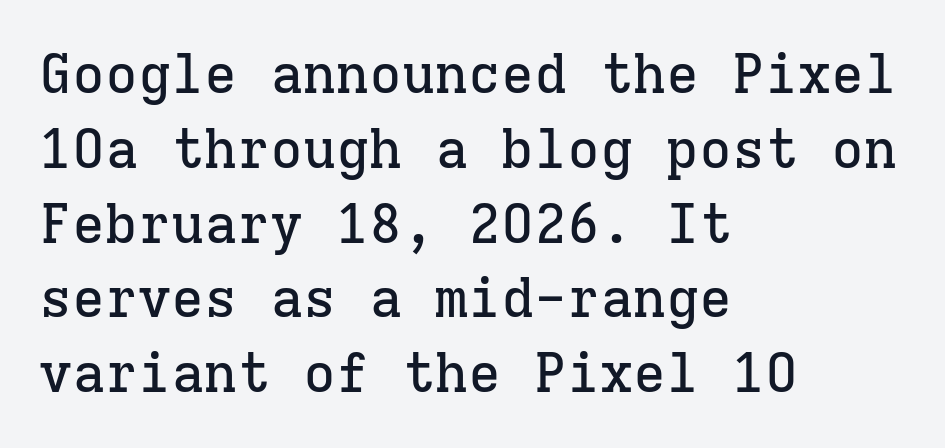
A serif font was chosen for this passage. Vertically, the passage feels balanced, rows spaced as you'd expect. The lines in this sample share a left origin and differ only in where they stop. Quick note: not italic, upright.
